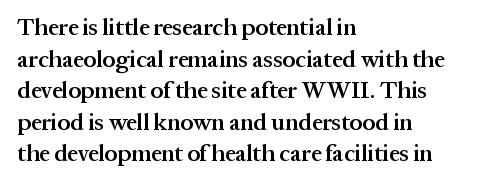
Ordinary non-slanted type is in use. This sample is left-justified, so line endings fall wherever the words run out. The letters sit at their default tracking, neither squeezed nor spread. Descenders are the only things crossing below the line.
